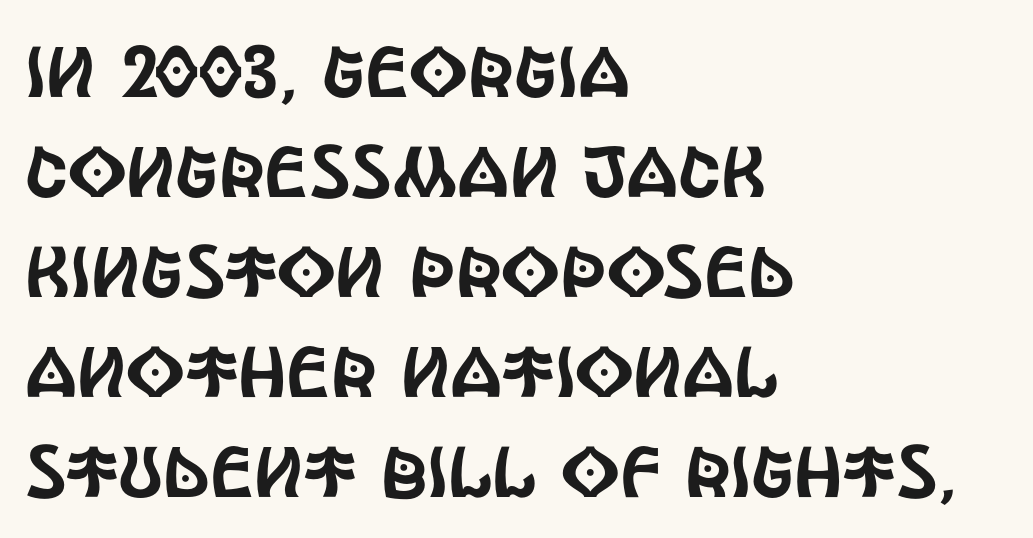
Q: Is the text italic (slanted)? A: No, it is upright.
Q: Is the typeface a serif or a sans-serif typeface? A: Sans-serif.
Q: Is the text underlined? A: No.
Q: How is the paragraph aligned? A: Left-aligned.
Q: Is the spacing between letters normal or unusually wide? A: Normal.
Q: Is the spacing between lines tight, normal or loose? A: Normal.
Q: Width (condensed, normal, or wide)? A: Condensed.
Q: x-height? A: Large.
Q: Monospaced? A: No.
